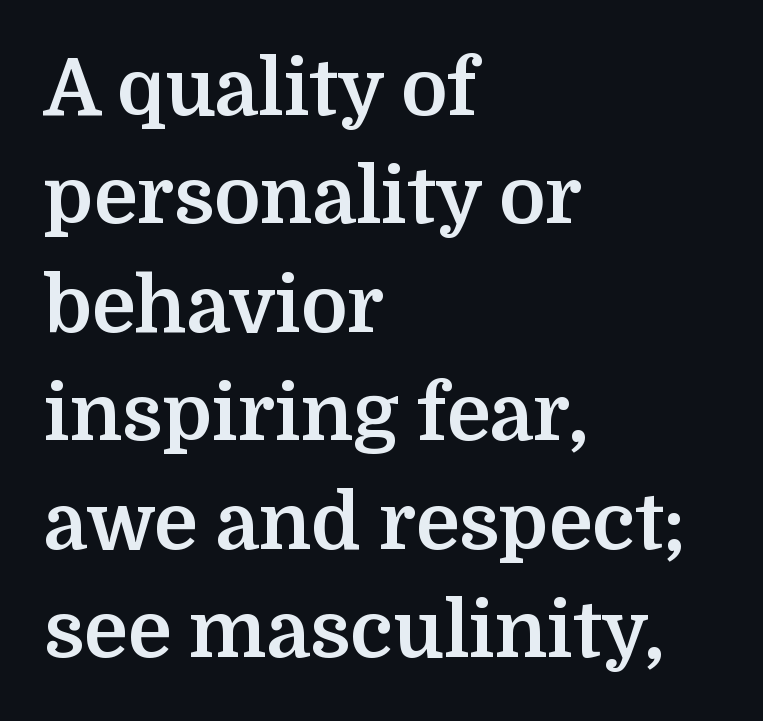
The letters are bold, with thick, heavy strokes. Check the space under the baseline: it is left empty. These lines are rendered in a variable-pitch font. Old-style or modern, the face here clearly has serifs.
